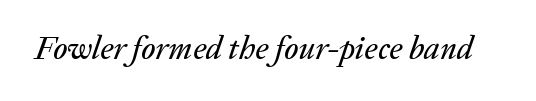
{"italic": "yes", "lean": "right", "slant_degrees": 20, "width": "normal", "stroke_contrast": "low", "x_height": "medium", "monospaced": "no", "underline": "no", "letter_spacing": "normal", "letter_spacing_em": 0.0, "glyph_px": 32}
